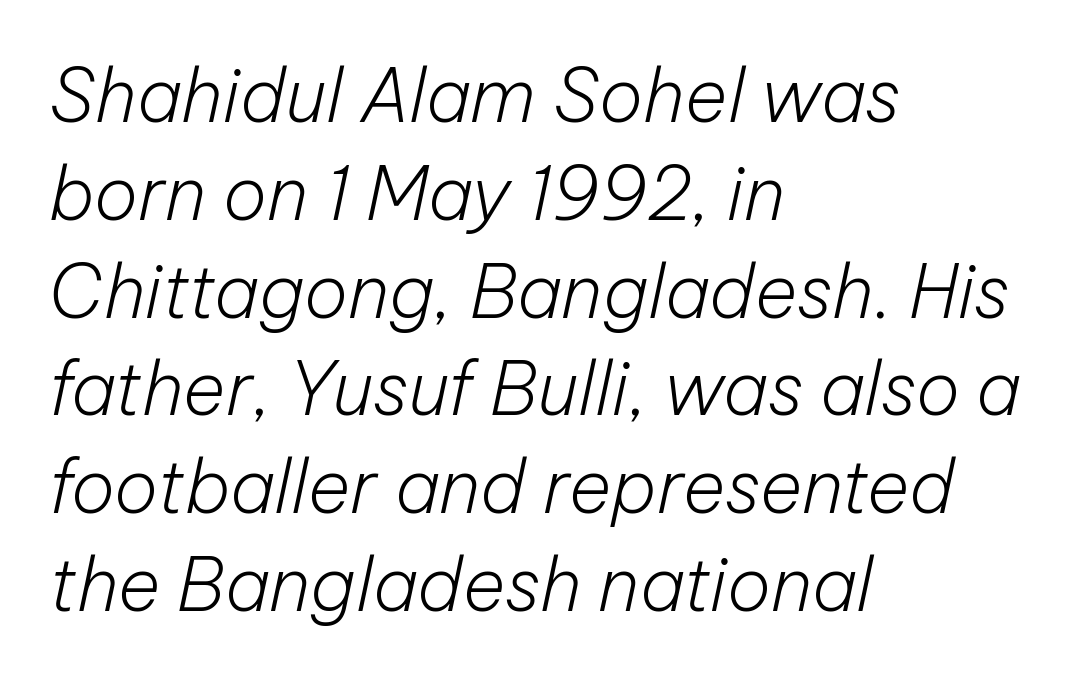
{"italic": "yes", "lean": "right", "slant_degrees": 12, "bold": "no", "weight": "light", "width": "normal", "stroke_contrast": "low", "x_height": "medium", "monospaced": "no", "underline": "no", "align": "left", "line_spacing": "normal", "line_spacing_ratio": 1.34, "letter_spacing": "normal", "letter_spacing_em": 0.0, "glyph_px": 73}
